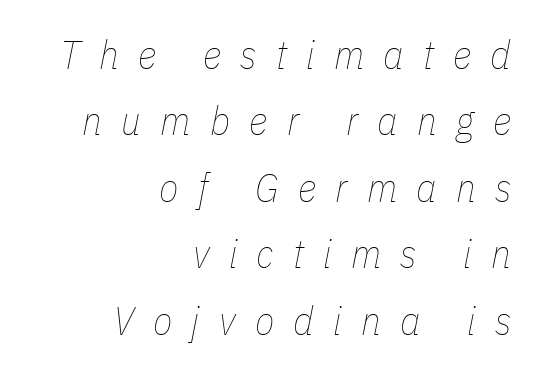
{"italic": "yes", "lean": "right", "slant_degrees": 11, "bold": "no", "weight": "thin", "width": "condensed", "stroke_contrast": "low", "x_height": "medium", "monospaced": "no", "underline": "no", "align": "right", "line_spacing": "normal", "line_spacing_ratio": 1.66, "letter_spacing": "wide", "letter_spacing_em": 0.48, "glyph_px": 40}
